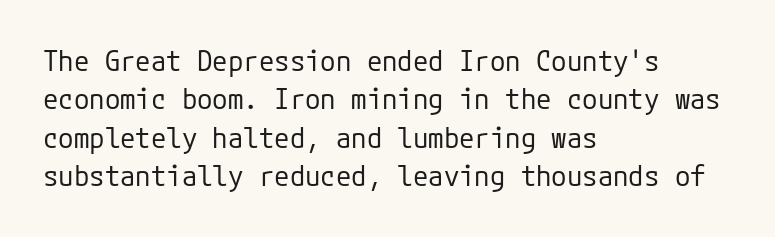
Letters have the restrained weight of plain body copy at most. Observe the absence of serifs on each vertical stroke in this sample. This is the regular roman posture of the typeface. Here the glyphs are tracked normally, forming tight word shapes. Underline: absent. A classic flush-left, rag-right setting is used for this passage.
